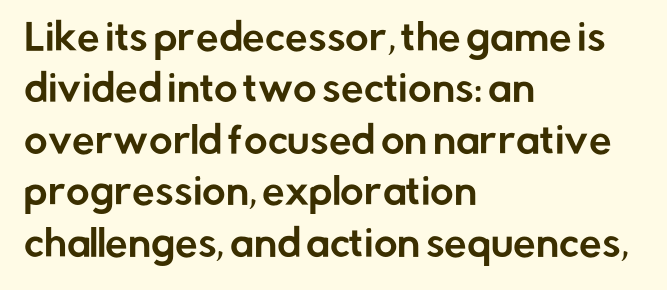
{"serif": "no", "italic": "no", "width": "normal", "stroke_contrast": "low", "x_height": "medium", "monospaced": "no", "underline": "no", "align": "left", "line_spacing": "normal", "line_spacing_ratio": 1.43, "letter_spacing": "normal", "letter_spacing_em": 0.0, "glyph_px": 36}
